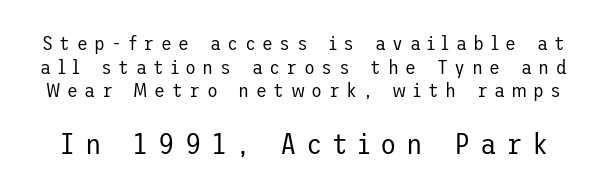
The lettering holds an erect, upright posture throughout. The passage shown is not underscored anywhere. The block sitting lower on the canvas is the one with enlarged characters. The typesetting does not lean heavy: it is not bold.
